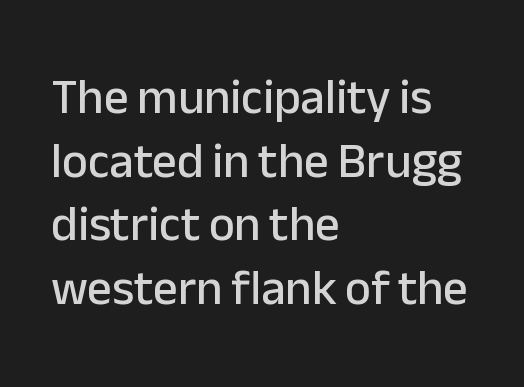
Serif or sans? Sans — the stroke terminals are bare. Posture: upright roman. Type without underlining. If you measured baseline to baseline, you'd find a middling distance. Proportional: the letters do not fall into vertical columns. These lines keep a tight, regular rhythm from letter to letter.
